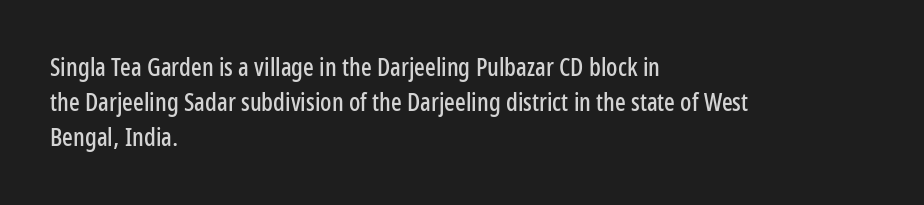
The rendering uses a moderate line-height, typical for paragraphs. A typesetter would call this zero additional tracking. Teacher's note: observe the even left margin — that is flush-left alignment. The string is rendered with underlining switched off. Posture: straight, roman, zero tilt.
